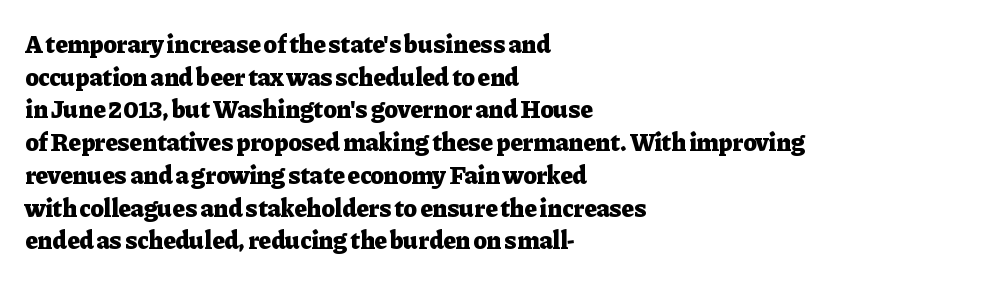
{"italic": "no", "bold": "yes", "underline": "no", "align": "left", "line_spacing": "normal", "line_spacing_ratio": 1.31, "letter_spacing": "normal", "letter_spacing_em": 0.0, "glyph_px": 25}
